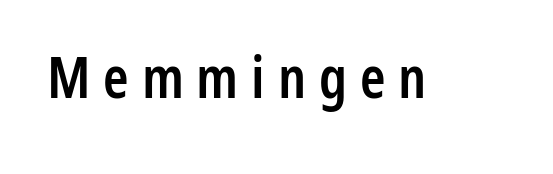
The letters are semibold — heavier than regular but short of a full bold. Italic: no, the glyphs are upright roman. Think of a printed novel: that variable character pitch is what you see here. The glyphs in this specimen are sans serif.
